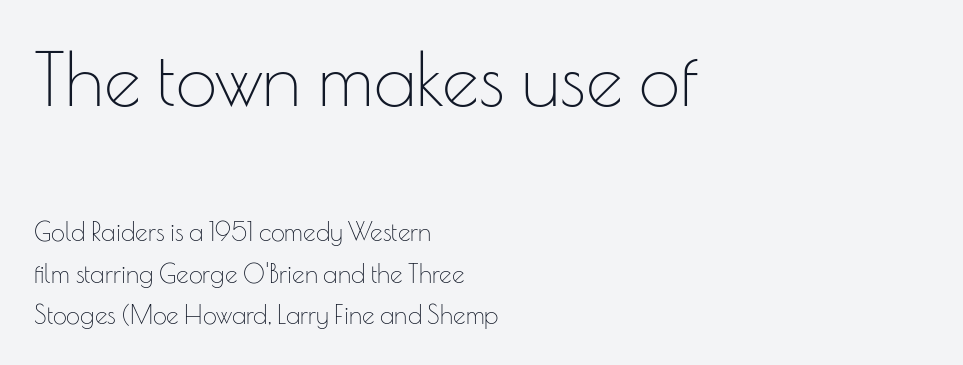
The face used here is rendered with its standard letterfit. Vertical strokes here are truly vertical. The rag falls on the right side of this text block. Regular leading. No heavy texture on the line: the type isn't bold.
